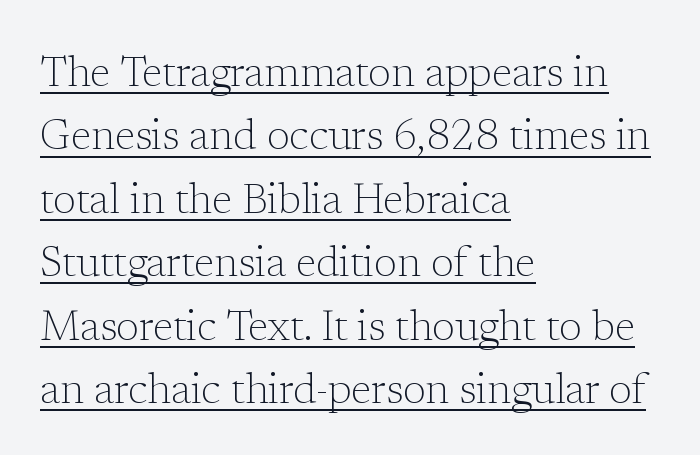
Does the leading feel generous? No, just average. Is this a fixed-width face? No — the glyphs have proportional, varying widths. Stroke terminals: seriffed. The passage shown is underscored from start to finish.
